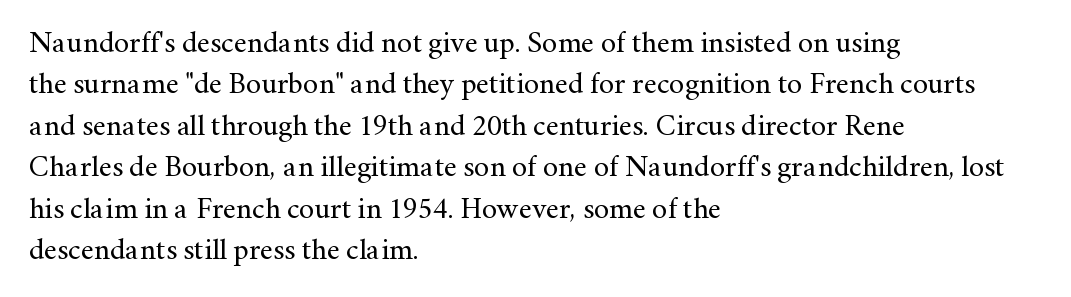
The image shows 30 px regular-weight serif type, upright; set left-aligned, normal line spacing (1.38x), normal letter spacing, not underlined; medium stroke contrast and a small x-height.
